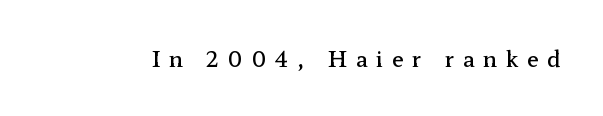
The image shows 21 px text type, upright; set unusually wide letter spacing (+0.42 em), not underlined.
